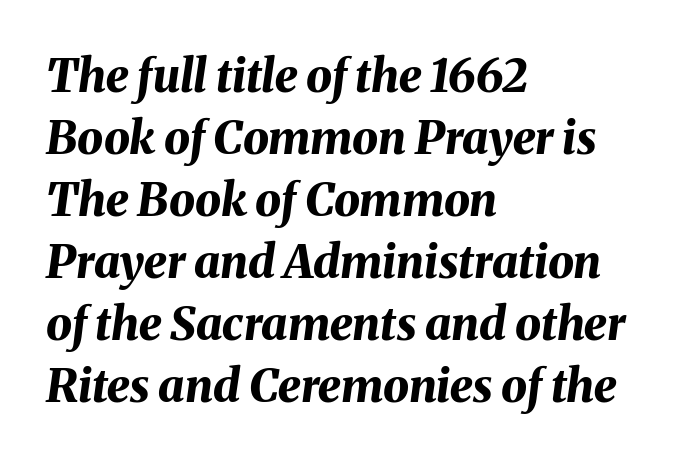
One glance says typical: line gaps are just what's usual. Typesetter's note: full bold, strokes at maximum text heaviness. Check under the words: just untouched page. The lines in this sample share a left origin and differ only in where they stop. Characters follow at the spacing the type designer built in.
